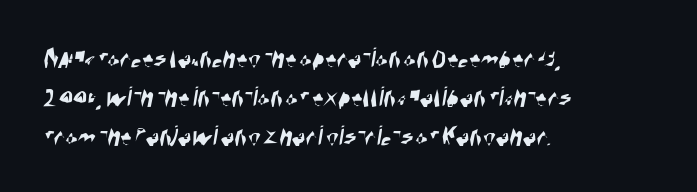
The image shows 29 px condensed sans-serif type; set left-aligned, normal line spacing (1.34x), normal letter spacing, not underlined; high stroke contrast and a large x-height.
